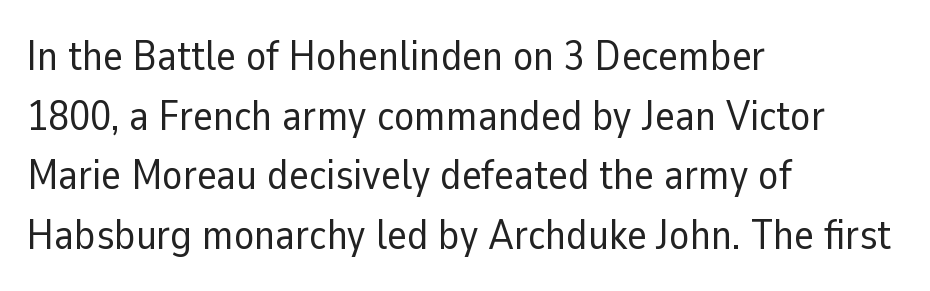
The image shows 42 px regular-weight sans-serif type, upright; set left-aligned, normal line spacing (1.42x), normal letter spacing, not underlined; low stroke contrast and a medium x-height.
